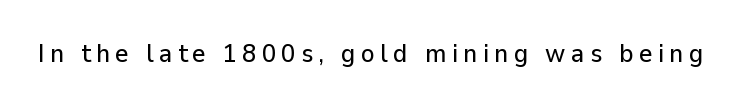
Q: Is the text italic (slanted)? A: No, it is upright.
Q: Is the text underlined? A: No.
Q: Is the spacing between letters normal or unusually wide? A: Unusually wide.
